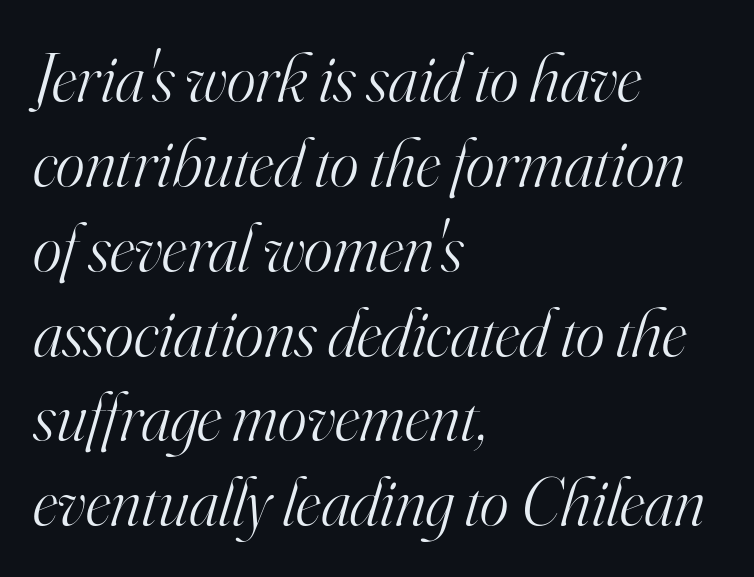
Q: Is the text bold? A: No.
Q: Is the text italic (slanted)? A: Yes, it leans right by about 16 degrees.
Q: Is the typeface a serif or a sans-serif typeface? A: Serif.
Q: Is the text underlined? A: No.
Q: How is the paragraph aligned? A: Left-aligned.
Q: Is the spacing between letters normal or unusually wide? A: Normal.
Q: Width (condensed, normal, or wide)? A: Normal.
Q: Stroke contrast? A: High.
Q: x-height? A: Small.
Q: Monospaced? A: No.
